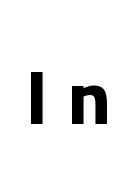
The image shows 75 px bold sans-serif type, upright; set unusually wide letter spacing (+0.28 em), not underlined; low stroke contrast and a medium x-height.
